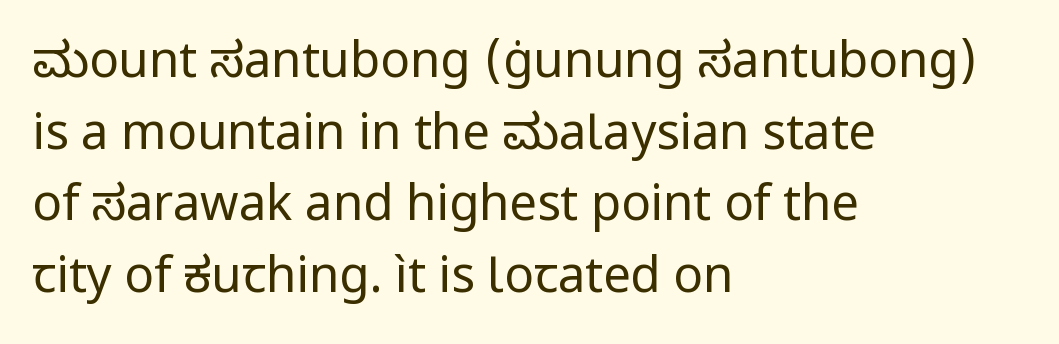
The image shows 49 px regular-weight sans-serif type, upright; set left-aligned, normal line spacing (1.46x), normal letter spacing, not underlined; low stroke contrast and a medium x-height.
